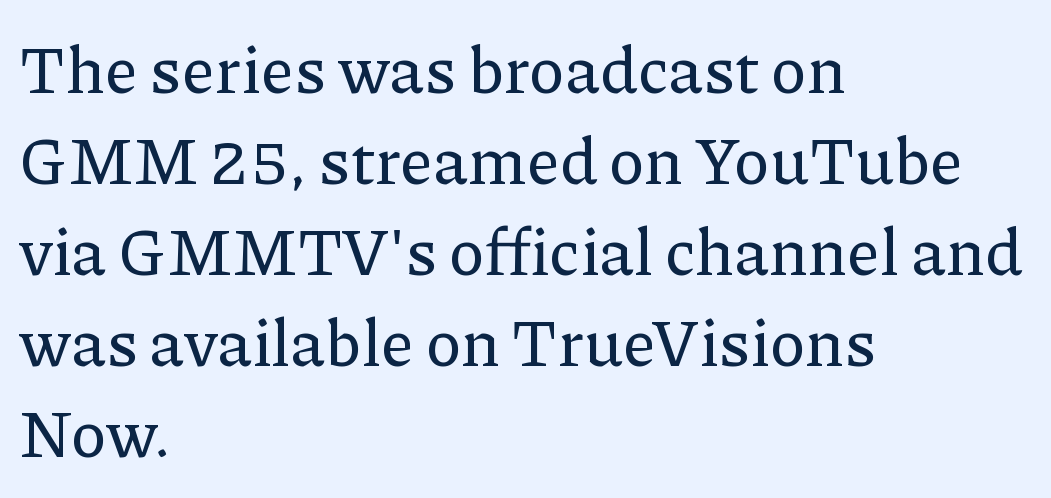
{"serif": "yes", "italic": "no", "width": "normal", "stroke_contrast": "low", "x_height": "medium", "monospaced": "no", "underline": "no", "align": "left", "line_spacing": "normal", "line_spacing_ratio": 1.38, "letter_spacing": "normal", "letter_spacing_em": 0.0, "glyph_px": 66}
